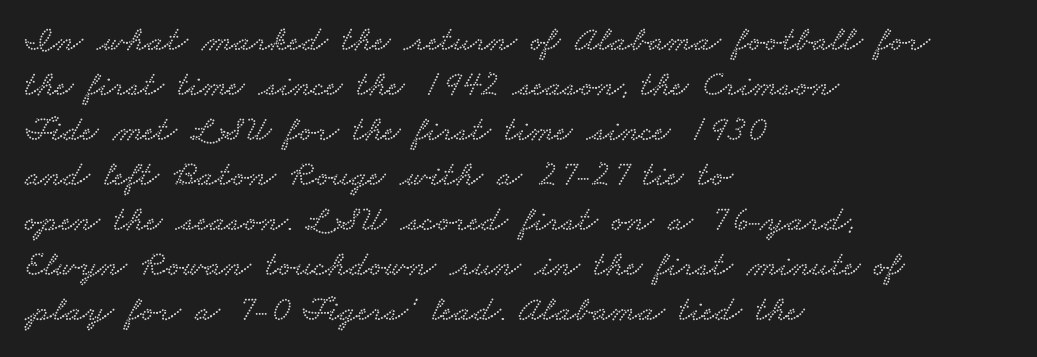
The image shows 36 px wide serif type; set left-aligned, normal line spacing (1.25x), normal letter spacing, not underlined; low stroke contrast and a small x-height.
